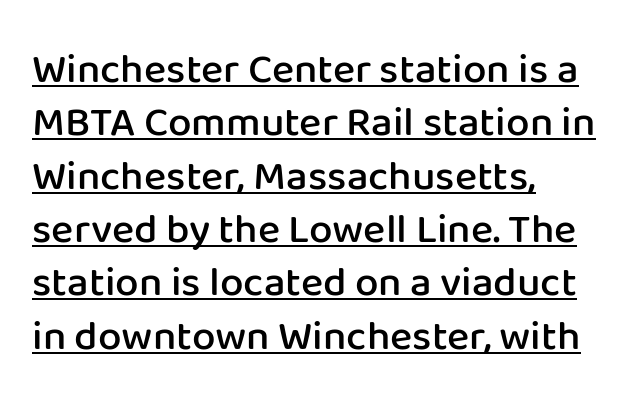
{"serif": "no", "italic": "no", "bold": "semi", "weight": "semibold", "width": "normal", "stroke_contrast": "low", "x_height": "medium", "monospaced": "no", "underline": "yes", "align": "left", "line_spacing": "normal", "line_spacing_ratio": 1.27, "letter_spacing": "normal", "letter_spacing_em": 0.0, "glyph_px": 42}
